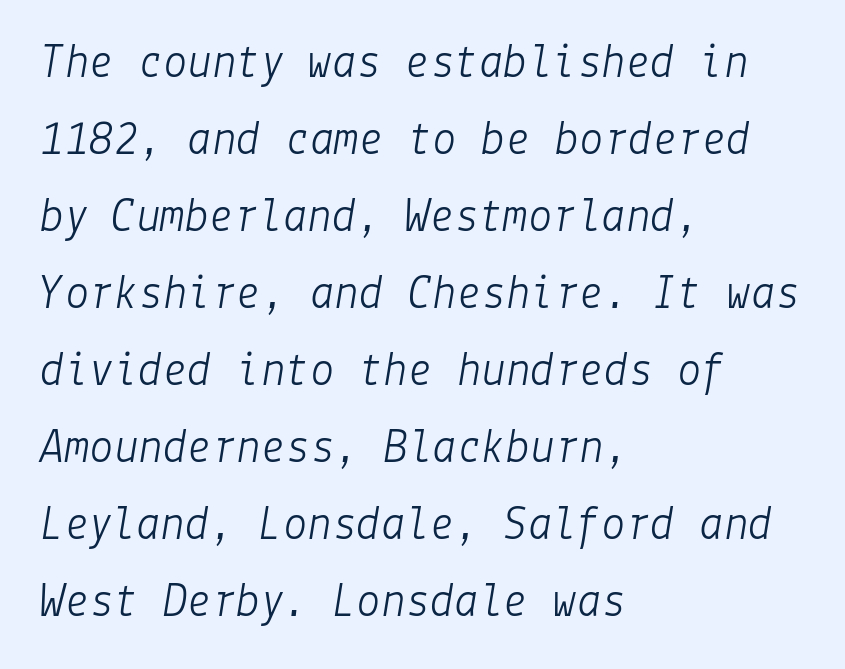
Q: Is the text bold? A: No.
Q: Is the text italic (slanted)? A: Yes, it leans right by about 9 degrees.
Q: Is the text underlined? A: No.
Q: How is the paragraph aligned? A: Left-aligned.
Q: Is the spacing between letters normal or unusually wide? A: Normal.
Q: Is the spacing between lines tight, normal or loose? A: Normal.
Q: Width (condensed, normal, or wide)? A: Normal.
Q: Stroke contrast? A: Low.
Q: x-height? A: Medium.
